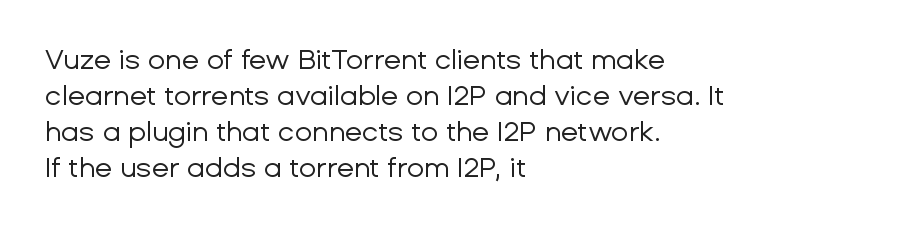
The image shows 28 px regular-weight sans-serif type, upright; set left-aligned, normal line spacing (1.28x), normal letter spacing, not underlined; low stroke contrast and a medium x-height.
